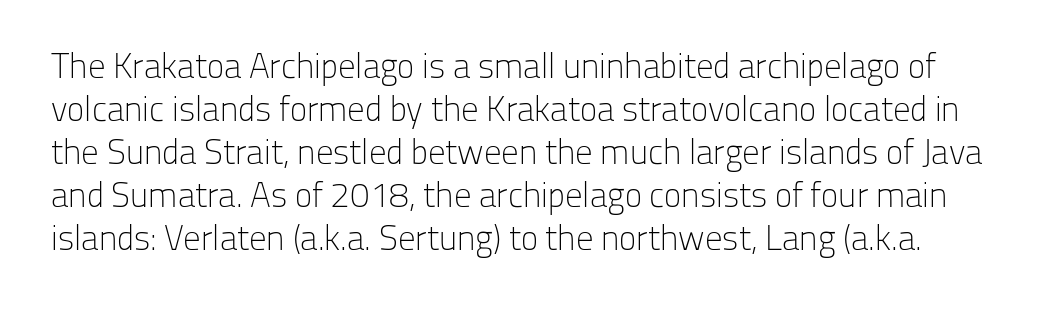
{"serif": "no", "italic": "no", "bold": "no", "weight": "light", "width": "normal", "stroke_contrast": "low", "x_height": "medium", "monospaced": "no", "underline": "no", "line_spacing_ratio": 1.23, "letter_spacing": "normal", "letter_spacing_em": 0.0, "glyph_px": 35}
